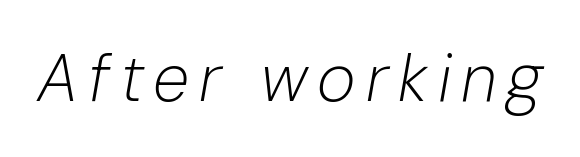
{"italic": "yes", "lean": "right", "slant_degrees": 10, "bold": "no", "weight": "light", "width": "normal", "stroke_contrast": "low", "x_height": "medium", "monospaced": "no", "underline": "no", "glyph_px": 66}
